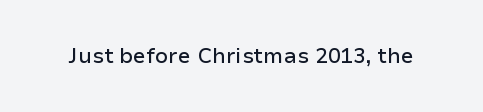
The image shows 21 px text type, upright; set normal letter spacing, not underlined.
